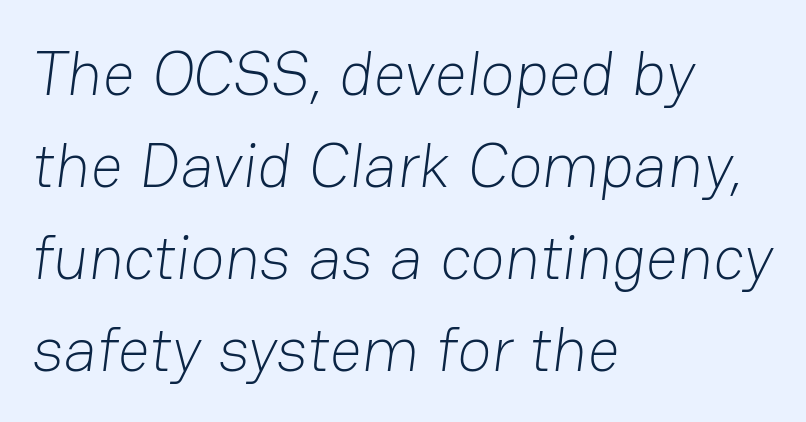
{"serif": "no", "bold": "no", "weight": "light", "width": "normal", "stroke_contrast": "low", "x_height": "medium", "monospaced": "no", "underline": "no", "align": "left", "line_spacing": "normal", "line_spacing_ratio": 1.46, "letter_spacing": "normal", "letter_spacing_em": 0.0, "glyph_px": 63}
